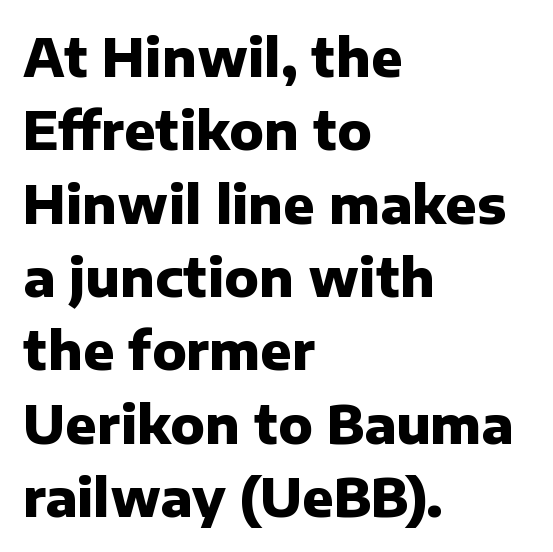
This is the regular roman posture of the typeface. The letters advance in unequal steps, a hallmark of proportional type. This sample keeps an unexceptional amount of space between lines. A clean baseline with only descenders dipping below it. Regarding serifs, this sample does without them. Thick stems and heavy bowls — unmistakably bold.
